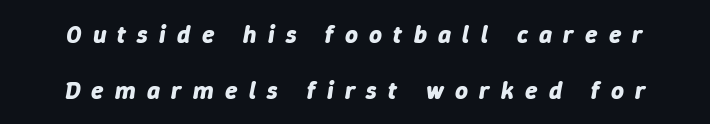
{"italic": "yes", "lean": "right", "slant_degrees": 9, "bold": "yes", "underline": "no", "line_spacing": "loose", "line_spacing_ratio": 2.24, "letter_spacing": "wide", "letter_spacing_em": 0.45, "glyph_px": 25}
